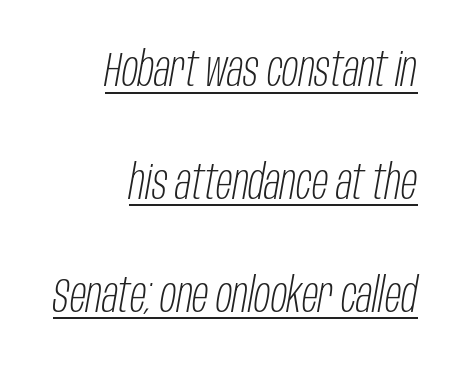
Between one letter and the next there's only the usual sliver of space. The face used here is proportionally spaced, like ordinary book or web type. These lines are set flush right with a ragged left edge. Rows of type keep a wide berth in the vertical direction. Vertical stems look standard width or narrower in stroke. A rule runs beneath these lines of type.
